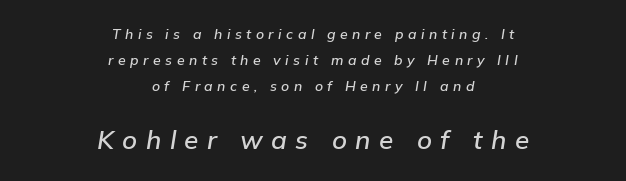
{"italic": "yes", "lean": "right", "slant_degrees": 9, "underline": "no", "align": "center", "line_spacing_ratio": 1.84, "letter_spacing": "wide", "letter_spacing_em": 0.32, "larger_block": "second", "size_ratio": 1.86, "glyph_px": 26}
